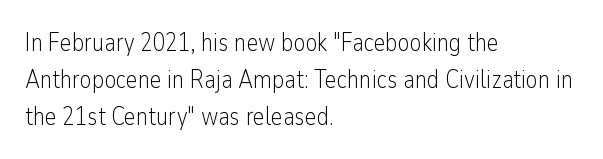
Q: Is the text bold? A: No.
Q: Is the text italic (slanted)? A: No, it is upright.
Q: Is the text underlined? A: No.
Q: How is the paragraph aligned? A: Left-aligned.
Q: Is the spacing between letters normal or unusually wide? A: Normal.
Q: Is the spacing between lines tight, normal or loose? A: Normal.
